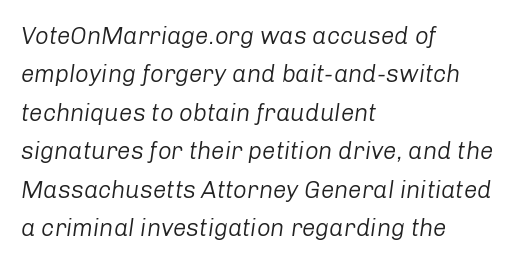
Check the space under the baseline: it is left empty. Quick note: italic. These glyphs show unthickened strokes, regular width or finer. Horizontal alignment here is leftward, the default for most running prose. The rows are spaced the way most documents space them.
